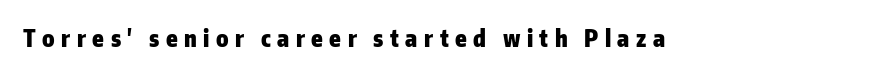
Q: Is the text bold? A: Yes.
Q: Is the text italic (slanted)? A: No, it is upright.
Q: Is the text underlined? A: No.
Q: Is the spacing between letters normal or unusually wide? A: Unusually wide.
